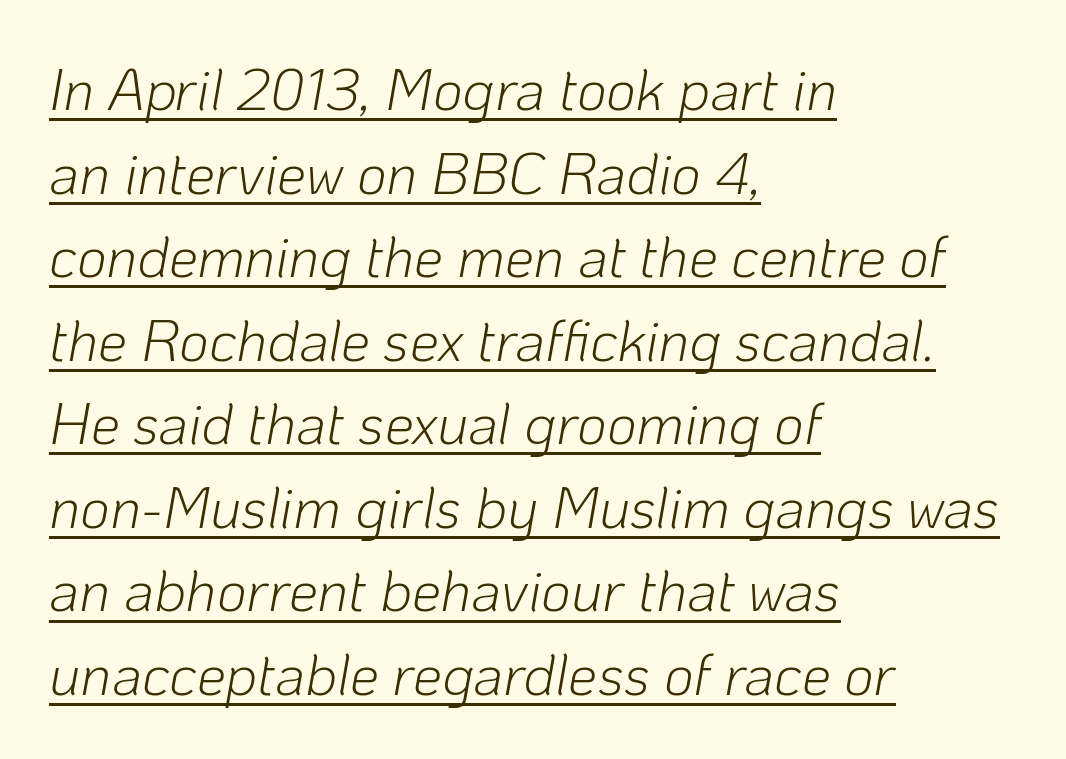
The image shows 58 px light type, italic (leaning right); set left-aligned, normal line spacing (1.44x), normal letter spacing, underlined; low stroke contrast and a medium x-height.
